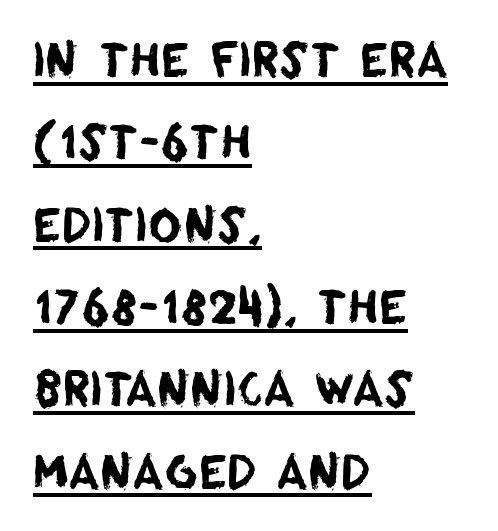
The image shows 46 px sans-serif type; set left-aligned, line spacing 1.79x, normal letter spacing, underlined; low stroke contrast and a large x-height.
